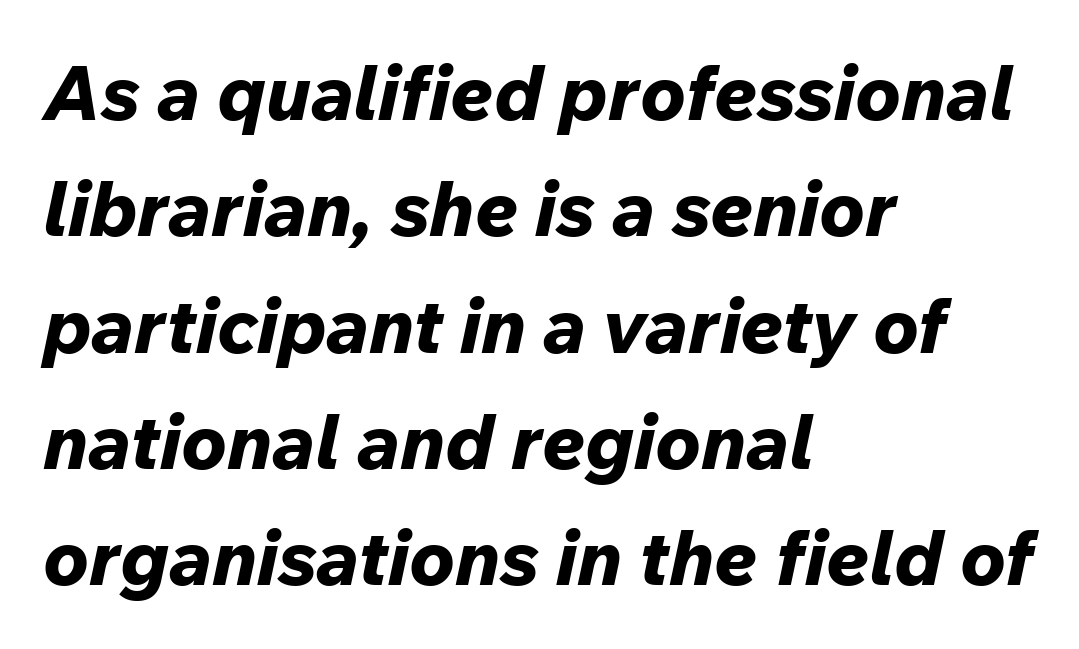
You could not count columns in this text — the font is proportionally spaced. Tracking here is standard; glyphs follow each other at the usual distance. The letters are slanted; this is an italic face. Nobody drew a line under any word here. These lines sit exactly where default settings would place them. Every letter is thick-stroked: bold, no question.
